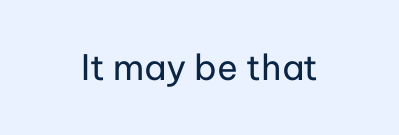
Default kerning and tracking; the words read as compact shapes. The typeface has the unassuming heft of standard copy or less. If you drew a line through each stem, it would be perfectly vertical. The rendering uses natural spacing where letterforms have individual widths.
